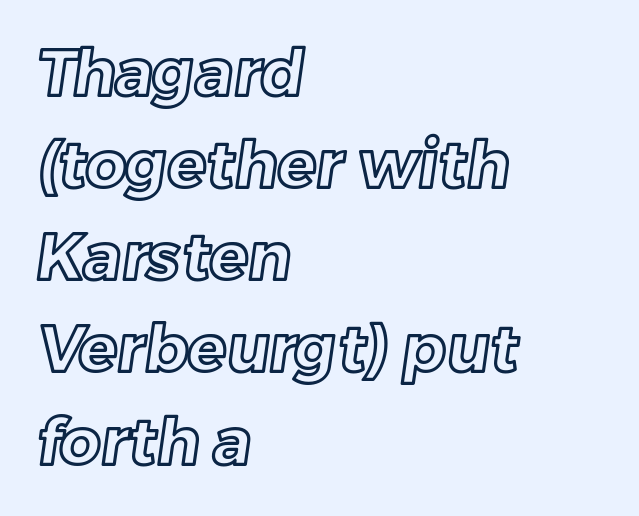
{"width": "normal", "x_height": "medium", "monospaced": "no", "underline": "no", "align": "left", "line_spacing": "normal", "line_spacing_ratio": 1.44, "letter_spacing": "normal", "letter_spacing_em": 0.0, "glyph_px": 64}
